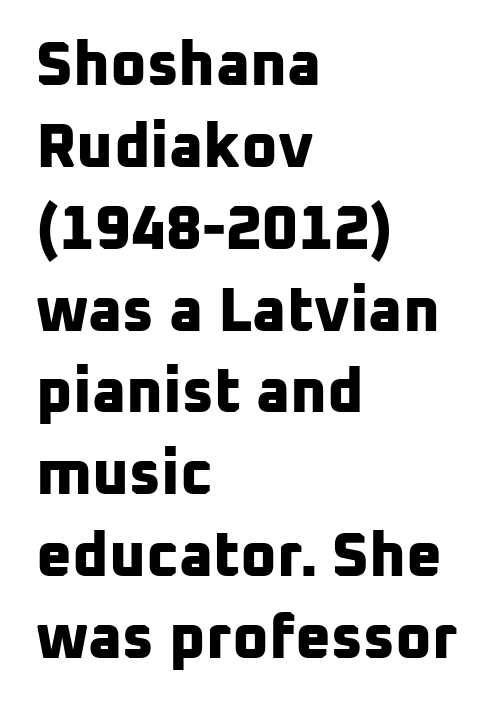
The image shows 62 px bold sans-serif type; set left-aligned, normal line spacing (1.32x), normal letter spacing, not underlined; low stroke contrast and a medium x-height.
